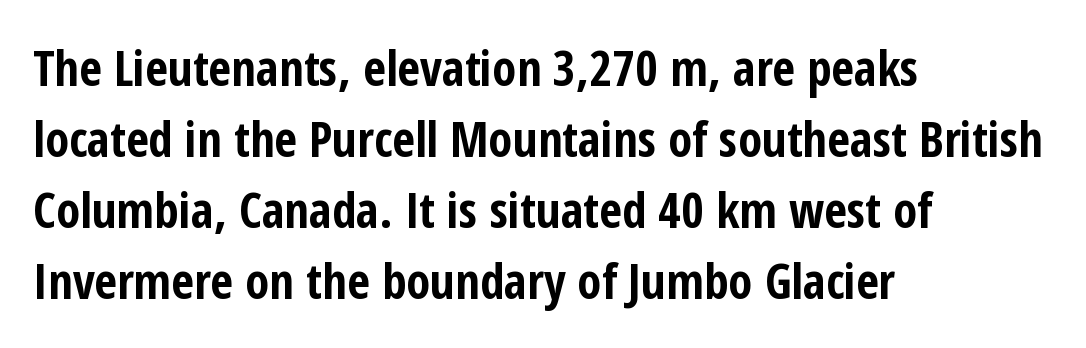
The image shows 49 px bold, condensed sans-serif type, upright; set left-aligned, normal line spacing (1.45x), normal letter spacing, not underlined; low stroke contrast and a medium x-height.
